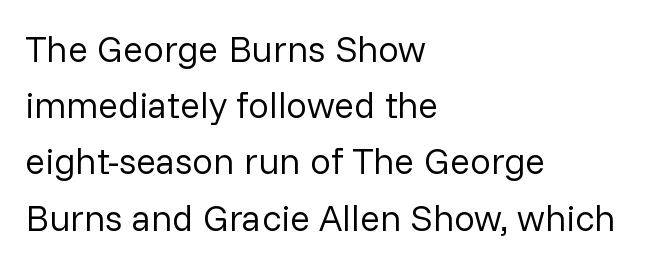
{"serif": "no", "italic": "no", "bold": "no", "weight": "regular", "width": "normal", "stroke_contrast": "low", "x_height": "medium", "monospaced": "no", "underline": "no", "align": "left", "line_spacing": "normal", "line_spacing_ratio": 1.52, "letter_spacing": "normal", "letter_spacing_em": 0.0, "glyph_px": 37}
